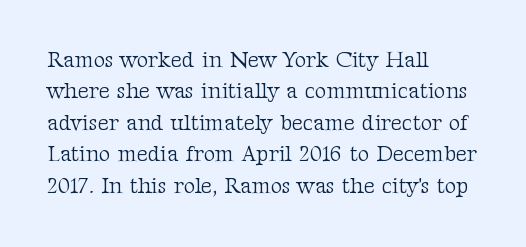
Q: Is the text bold? A: No.
Q: Is the text italic (slanted)? A: No, it is upright.
Q: Is the text underlined? A: No.
Q: How is the paragraph aligned? A: Left-aligned.
Q: Is the spacing between letters normal or unusually wide? A: Normal.
Q: Is the spacing between lines tight, normal or loose? A: Normal.
